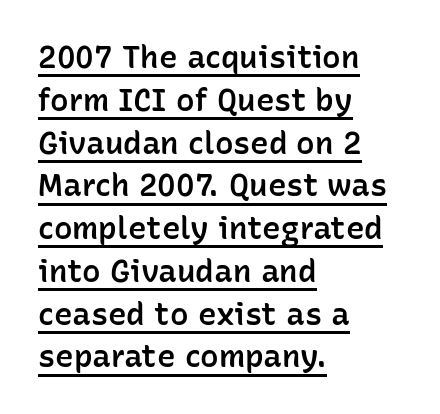
The image shows 31 px semibold sans-serif type, upright; set left-aligned, normal line spacing (1.38x), normal letter spacing, underlined; low stroke contrast and a medium x-height.
